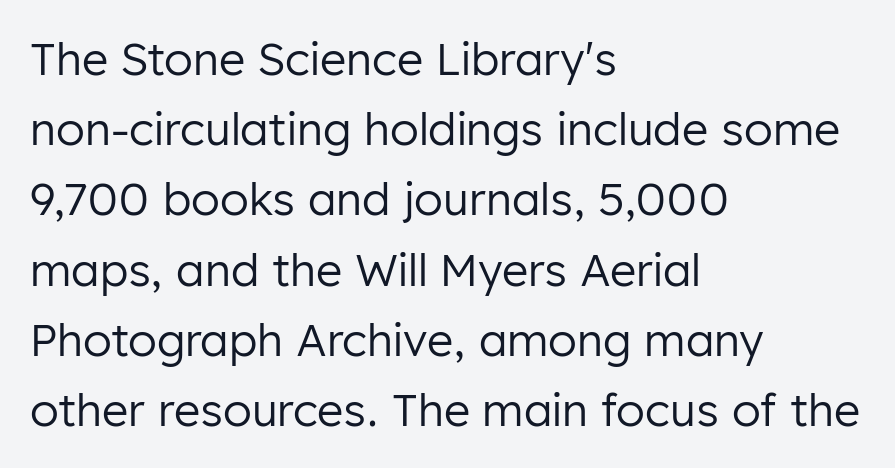
{"serif": "no", "italic": "no", "bold": "no", "weight": "regular", "width": "normal", "stroke_contrast": "low", "x_height": "medium", "monospaced": "no", "underline": "no", "align": "left", "line_spacing": "normal", "line_spacing_ratio": 1.56, "letter_spacing": "normal", "letter_spacing_em": 0.0, "glyph_px": 45}
